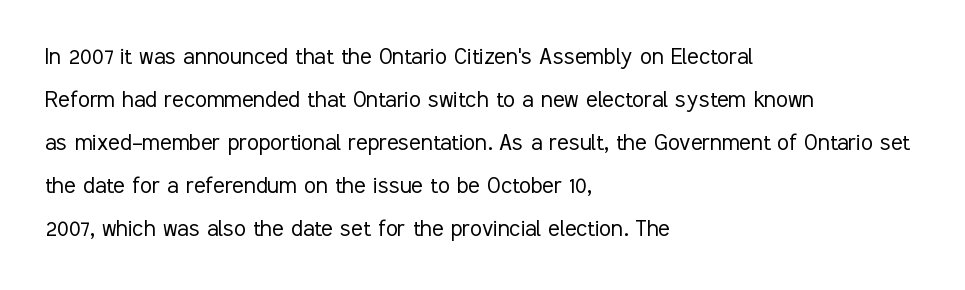
The image shows 27 px text type, upright; set left-aligned, normal line spacing (1.59x), normal letter spacing, not underlined.
